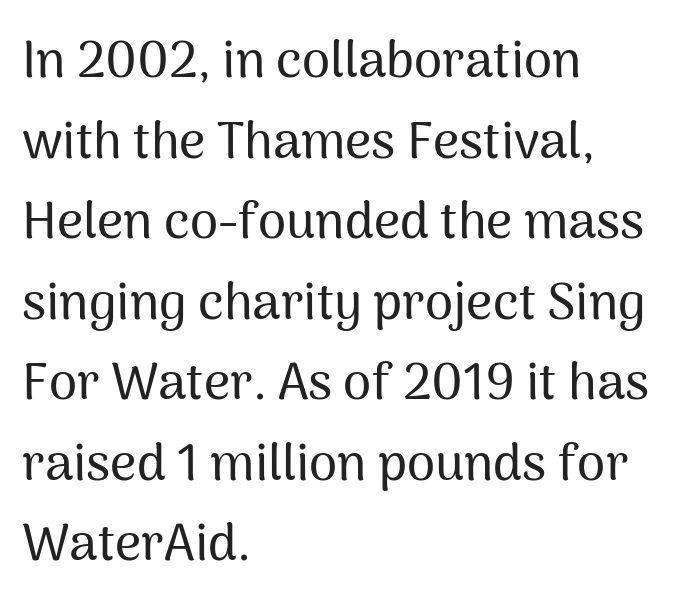
{"serif": "no", "italic": "no", "width": "normal", "stroke_contrast": "medium", "x_height": "medium", "monospaced": "no", "underline": "no", "align": "left", "line_spacing": "normal", "line_spacing_ratio": 1.58, "letter_spacing": "normal", "letter_spacing_em": 0.0, "glyph_px": 51}
